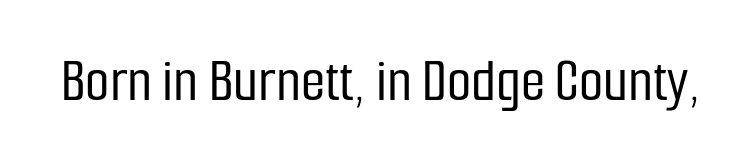
Proportional: the letters do not fall into vertical columns. You can tell it's not italic because the verticals are truly vertical. A bare baseline throughout the passage. Regarding serifs, this sample does without them. The face used here is rendered with its standard letterfit.
